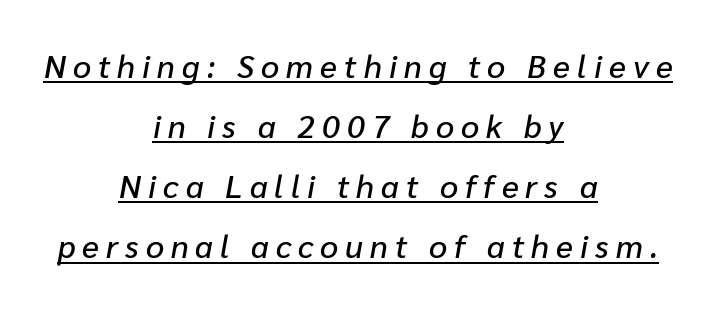
{"italic": "yes", "lean": "right", "slant_degrees": 10, "width": "normal", "stroke_contrast": "low", "x_height": "medium", "monospaced": "no", "underline": "yes", "align": "center", "line_spacing_ratio": 1.88, "letter_spacing": "wide", "letter_spacing_em": 0.22, "glyph_px": 32}
